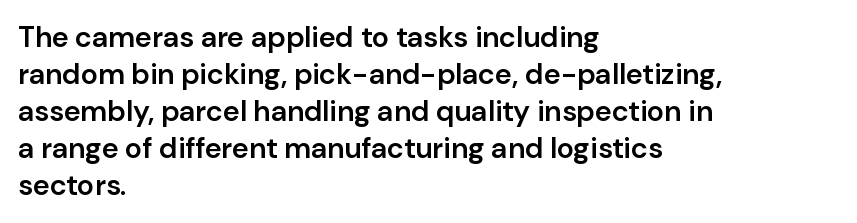
Q: Is the text bold? A: Semi-bold.
Q: Is the text italic (slanted)? A: No, it is upright.
Q: Is the typeface a serif or a sans-serif typeface? A: Sans-serif.
Q: Is the text underlined? A: No.
Q: How is the paragraph aligned? A: Left-aligned.
Q: Is the spacing between letters normal or unusually wide? A: Normal.
Q: Is the spacing between lines tight, normal or loose? A: Normal.
Q: Width (condensed, normal, or wide)? A: Normal.
Q: Stroke contrast? A: Low.
Q: x-height? A: Medium.
Q: Monospaced? A: No.
